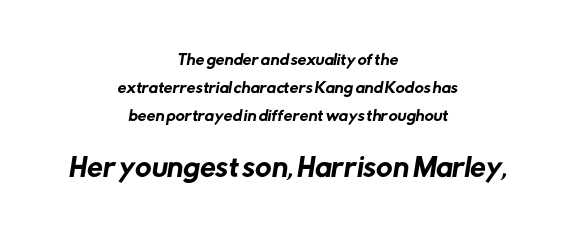
Letters rest on an invisible, unmarked baseline. The designer dialed line spacing up above the default. These lines keep a tight, regular rhythm from letter to letter. Reading top to bottom, the characters get bigger at the block break.
